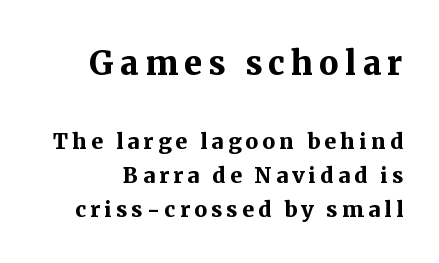
{"serif": "yes", "italic": "no", "bold": "yes", "weight": "semibold", "width": "normal", "stroke_contrast": "medium", "x_height": "medium", "monospaced": "no", "underline": "no", "line_spacing_ratio": 1.17, "larger_block": "first", "size_ratio": 1.52, "glyph_px": 44}
